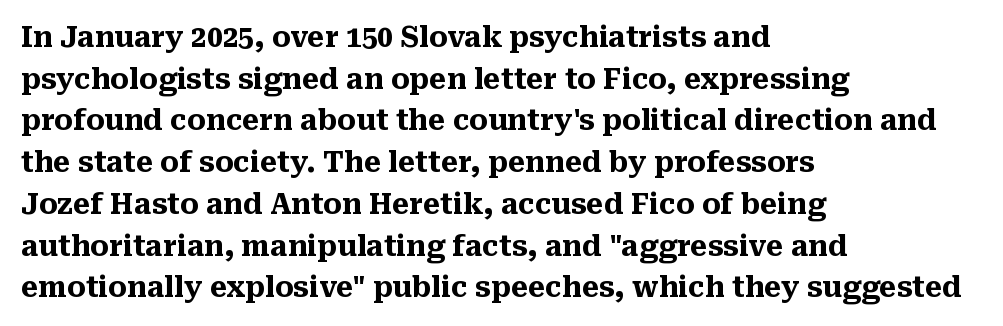
Q: Is the text bold? A: Yes.
Q: Is the text italic (slanted)? A: No, it is upright.
Q: Is the typeface a serif or a sans-serif typeface? A: Serif.
Q: Is the text underlined? A: No.
Q: How is the paragraph aligned? A: Left-aligned.
Q: Is the spacing between letters normal or unusually wide? A: Normal.
Q: Is the spacing between lines tight, normal or loose? A: Normal.
Q: Width (condensed, normal, or wide)? A: Normal.
Q: Stroke contrast? A: Medium.
Q: x-height? A: Medium.
Q: Monospaced? A: No.
